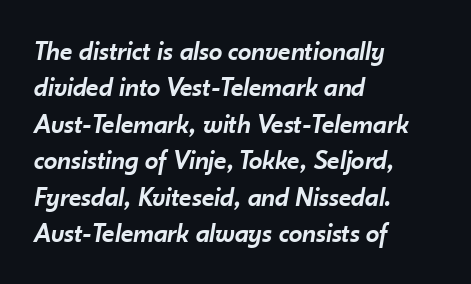
The image shows 27 px text type, italic (leaning right); set left-aligned, normal line spacing (1.35x), normal letter spacing, not underlined.
